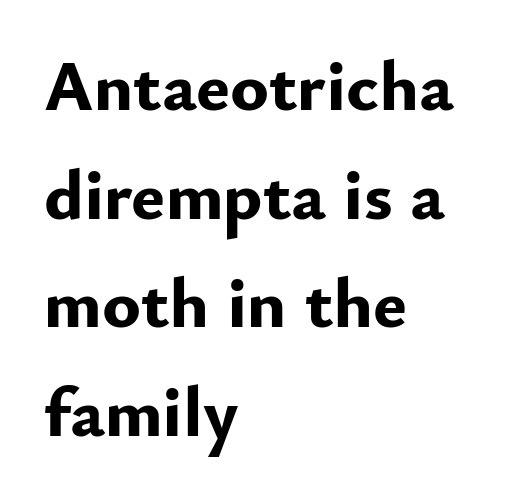
Characters follow at the spacing the type designer built in. Honestly, the row spacing looks completely unremarkable. The space directly below the letters is spotless. A typesetter would call this proportional, since set widths differ per character.
